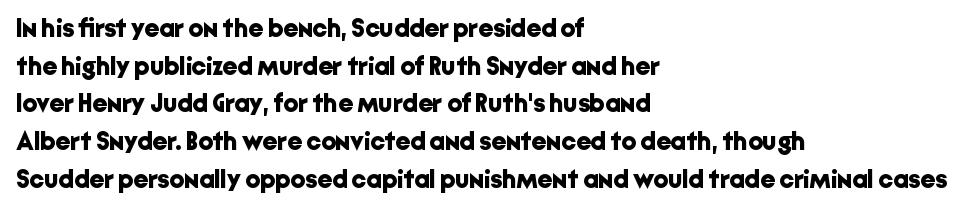
{"italic": "no", "bold": "yes", "underline": "no", "align": "left", "line_spacing": "normal", "line_spacing_ratio": 1.45, "letter_spacing": "normal", "letter_spacing_em": 0.0, "glyph_px": 26}
